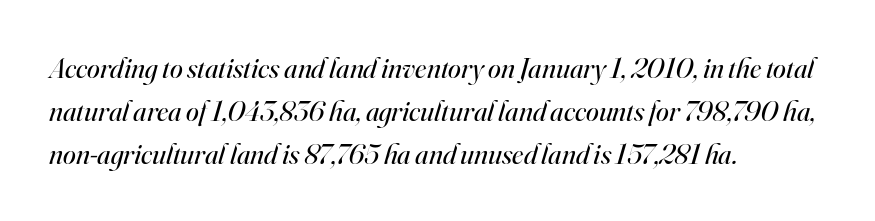
Q: Is the text bold? A: No.
Q: Is the text italic (slanted)? A: Yes, it leans right by about 16 degrees.
Q: Is the typeface a serif or a sans-serif typeface? A: Serif.
Q: Is the text underlined? A: No.
Q: How is the paragraph aligned? A: Left-aligned.
Q: Is the spacing between letters normal or unusually wide? A: Normal.
Q: Is the spacing between lines tight, normal or loose? A: Normal.
Q: Width (condensed, normal, or wide)? A: Normal.
Q: Stroke contrast? A: High.
Q: x-height? A: Small.
Q: Monospaced? A: No.
